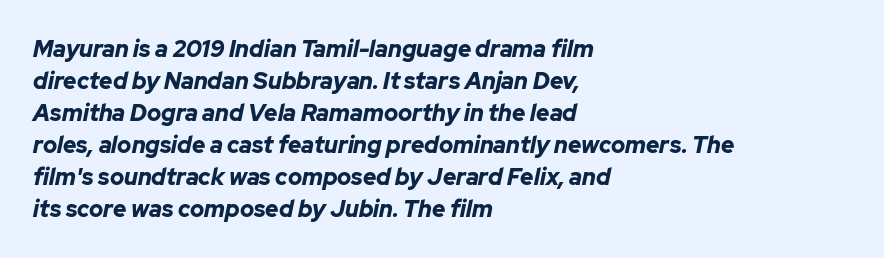
Q: Is the text bold? A: Yes.
Q: Is the text italic (slanted)? A: Yes, it leans right by about 12 degrees.
Q: Is the text underlined? A: No.
Q: How is the paragraph aligned? A: Left-aligned.
Q: Is the spacing between letters normal or unusually wide? A: Normal.
Q: Is the spacing between lines tight, normal or loose? A: Normal.
